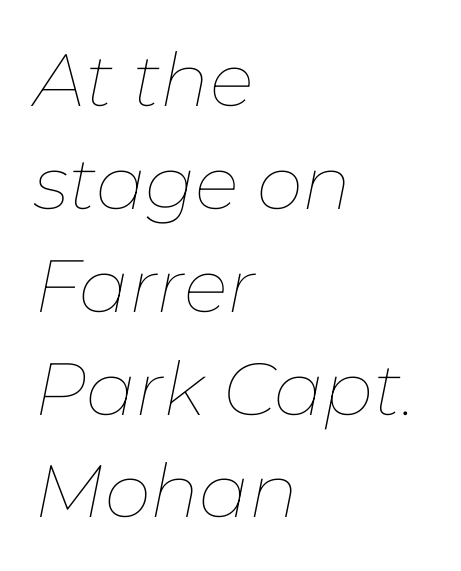
Q: Is the text bold? A: No.
Q: Is the text italic (slanted)? A: Yes, it leans right by about 11 degrees.
Q: Is the text underlined? A: No.
Q: How is the paragraph aligned? A: Left-aligned.
Q: Is the spacing between letters normal or unusually wide? A: Normal.
Q: Is the spacing between lines tight, normal or loose? A: Normal.
Q: Width (condensed, normal, or wide)? A: Normal.
Q: Stroke contrast? A: Low.
Q: x-height? A: Medium.
Q: Monospaced? A: No.
